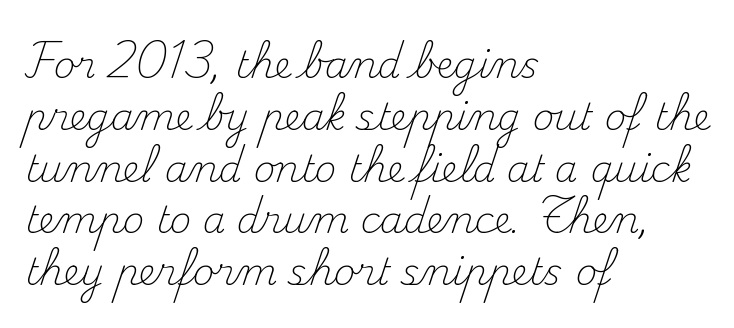
Q: Is the text bold? A: No.
Q: Is the text italic (slanted)? A: Yes.
Q: Is the typeface a serif or a sans-serif typeface? A: Serif.
Q: Is the text underlined? A: No.
Q: How is the paragraph aligned? A: Left-aligned.
Q: Is the spacing between letters normal or unusually wide? A: Normal.
Q: Is the spacing between lines tight, normal or loose? A: Normal.
Q: Width (condensed, normal, or wide)? A: Normal.
Q: Stroke contrast? A: Medium.
Q: x-height? A: Small.
Q: Monospaced? A: No.
